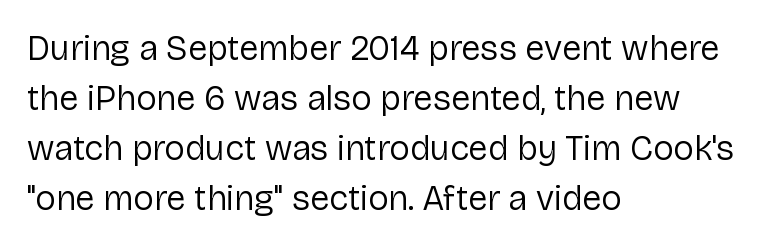
{"serif": "no", "italic": "no", "bold": "no", "weight": "regular", "width": "normal", "stroke_contrast": "low", "x_height": "medium", "monospaced": "no", "underline": "no", "align": "left", "line_spacing": "normal", "line_spacing_ratio": 1.43, "letter_spacing": "normal", "letter_spacing_em": 0.0, "glyph_px": 35}
